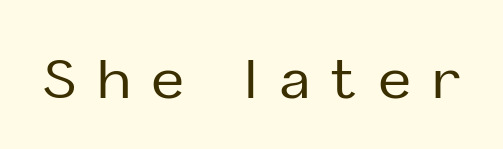
Q: Is the text italic (slanted)? A: No, it is upright.
Q: Is the typeface a serif or a sans-serif typeface? A: Sans-serif.
Q: Is the text underlined? A: No.
Q: Is the spacing between letters normal or unusually wide? A: Unusually wide.
Q: Width (condensed, normal, or wide)? A: Normal.
Q: Stroke contrast? A: Low.
Q: x-height? A: Medium.
Q: Monospaced? A: No.
